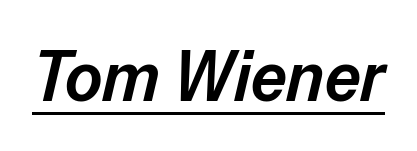
{"italic": "yes", "lean": "right", "slant_degrees": 13, "bold": "semi", "weight": "semibold", "width": "normal", "stroke_contrast": "low", "x_height": "medium", "monospaced": "no", "underline": "yes", "letter_spacing": "normal", "letter_spacing_em": 0.0, "glyph_px": 71}
